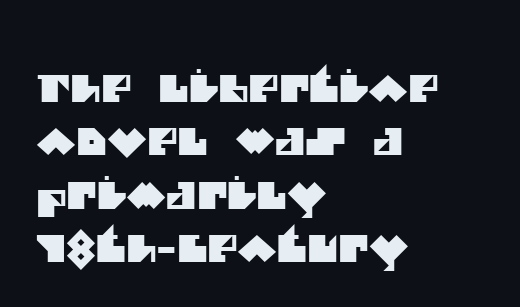
{"serif": "no", "width": "normal", "stroke_contrast": "medium", "x_height": "large", "monospaced": "no", "underline": "no", "align": "left", "line_spacing": "normal", "line_spacing_ratio": 1.44, "letter_spacing": "normal", "letter_spacing_em": 0.0, "glyph_px": 37}
